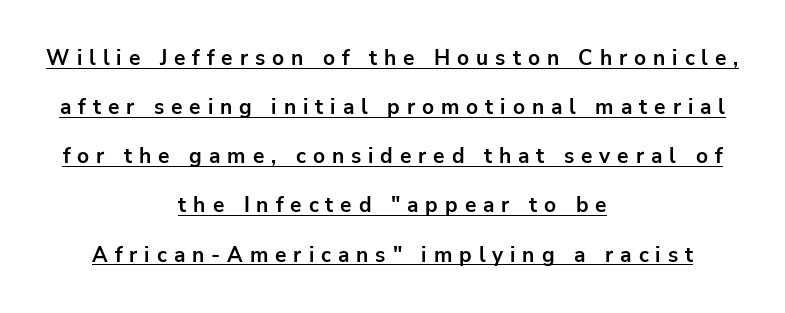
{"italic": "no", "bold": "yes", "underline": "yes", "align": "center", "line_spacing": "loose", "line_spacing_ratio": 2.34, "letter_spacing": "wide", "letter_spacing_em": 0.33, "glyph_px": 21}
